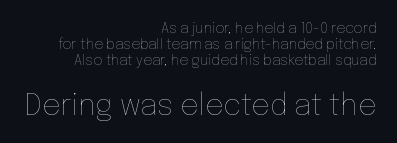
Q: Is the text bold? A: No.
Q: Is the text italic (slanted)? A: No, it is upright.
Q: Is the text underlined? A: No.
Q: How is the paragraph aligned? A: Right-aligned.
Q: Is the spacing between letters normal or unusually wide? A: Normal.
Q: Is the spacing between lines tight, normal or loose? A: Tight.
Q: Which block of text is set in a larger size, the first (top) or the second (bottom)? A: The second (bottom) one.
Q: Width (condensed, normal, or wide)? A: Normal.
Q: Stroke contrast? A: Low.
Q: x-height? A: Medium.
Q: Monospaced? A: No.
